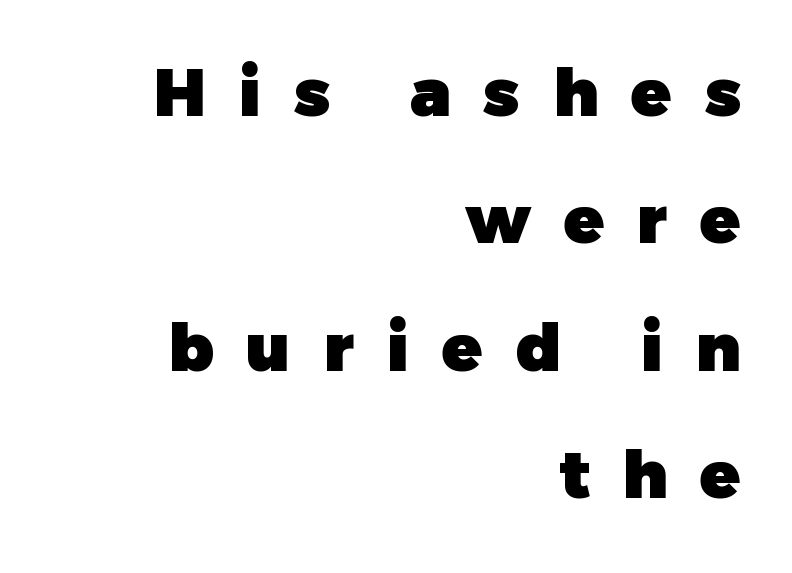
Q: Is the text bold? A: Yes.
Q: Is the text italic (slanted)? A: No, it is upright.
Q: Is the typeface a serif or a sans-serif typeface? A: Sans-serif.
Q: Is the text underlined? A: No.
Q: How is the paragraph aligned? A: Right-aligned.
Q: Is the spacing between letters normal or unusually wide? A: Unusually wide.
Q: Is the spacing between lines tight, normal or loose? A: Loose.
Q: Width (condensed, normal, or wide)? A: Normal.
Q: Stroke contrast? A: Low.
Q: x-height? A: Medium.
Q: Monospaced? A: No.
